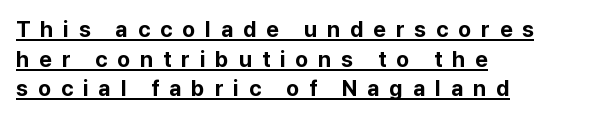
{"italic": "no", "bold": "yes", "underline": "yes", "align": "left", "line_spacing": "normal", "line_spacing_ratio": 1.35, "letter_spacing": "wide", "letter_spacing_em": 0.45, "glyph_px": 22}
